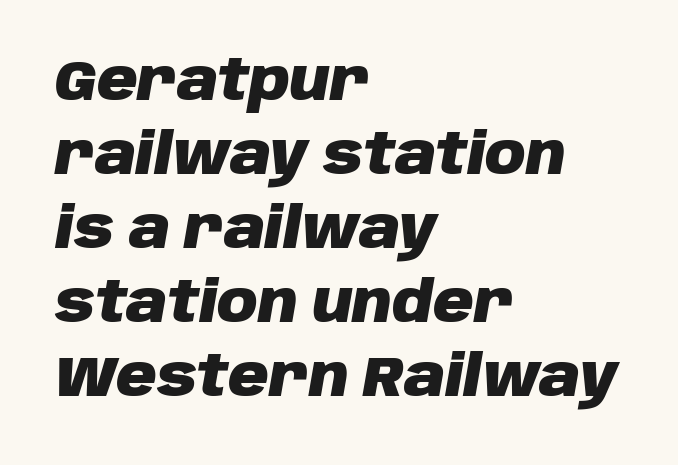
Q: Is the text bold? A: Yes.
Q: Is the text italic (slanted)? A: Yes, it leans right by about 10 degrees.
Q: Is the text underlined? A: No.
Q: How is the paragraph aligned? A: Left-aligned.
Q: Is the spacing between letters normal or unusually wide? A: Normal.
Q: Is the spacing between lines tight, normal or loose? A: Normal.
Q: Width (condensed, normal, or wide)? A: Normal.
Q: Stroke contrast? A: Low.
Q: x-height? A: Large.
Q: Monospaced? A: No.
